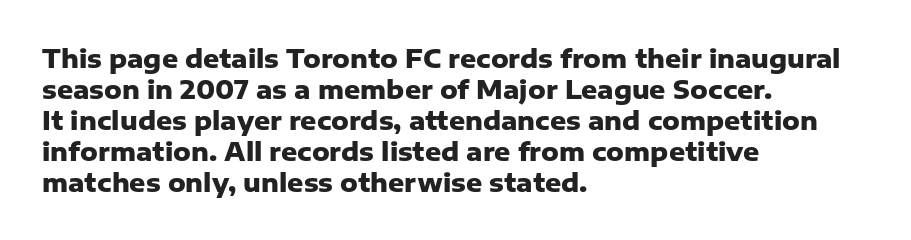
Q: Is the text bold? A: Yes.
Q: Is the text italic (slanted)? A: No, it is upright.
Q: Is the text underlined? A: No.
Q: How is the paragraph aligned? A: Left-aligned.
Q: Is the spacing between letters normal or unusually wide? A: Normal.
